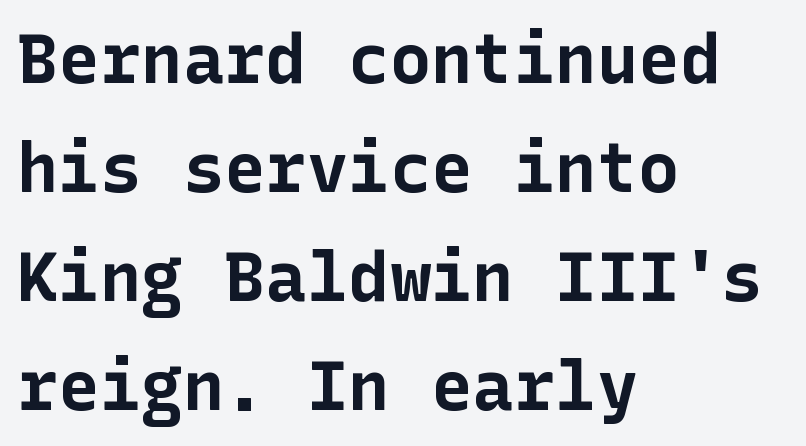
No italicization has been applied; the sample stays upright. Letterform terminals end flat and unadorned throughout the passage. Look at the stroke-to-counter ratio: heavy, a bold. A typesetter would call this zero additional tracking. The space between consecutive lines is moderate.
